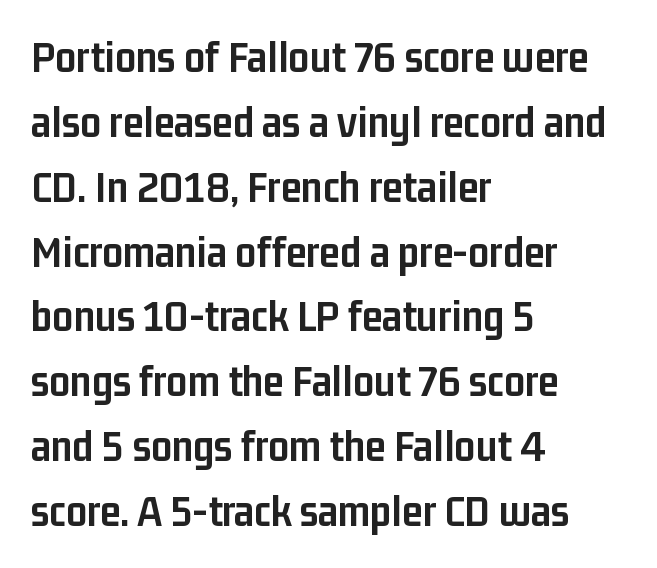
{"serif": "no", "italic": "no", "bold": "yes", "weight": "semibold", "width": "condensed", "stroke_contrast": "low", "x_height": "medium", "monospaced": "no", "underline": "no", "align": "left", "line_spacing": "normal", "line_spacing_ratio": 1.41, "letter_spacing": "normal", "letter_spacing_em": 0.0, "glyph_px": 46}
